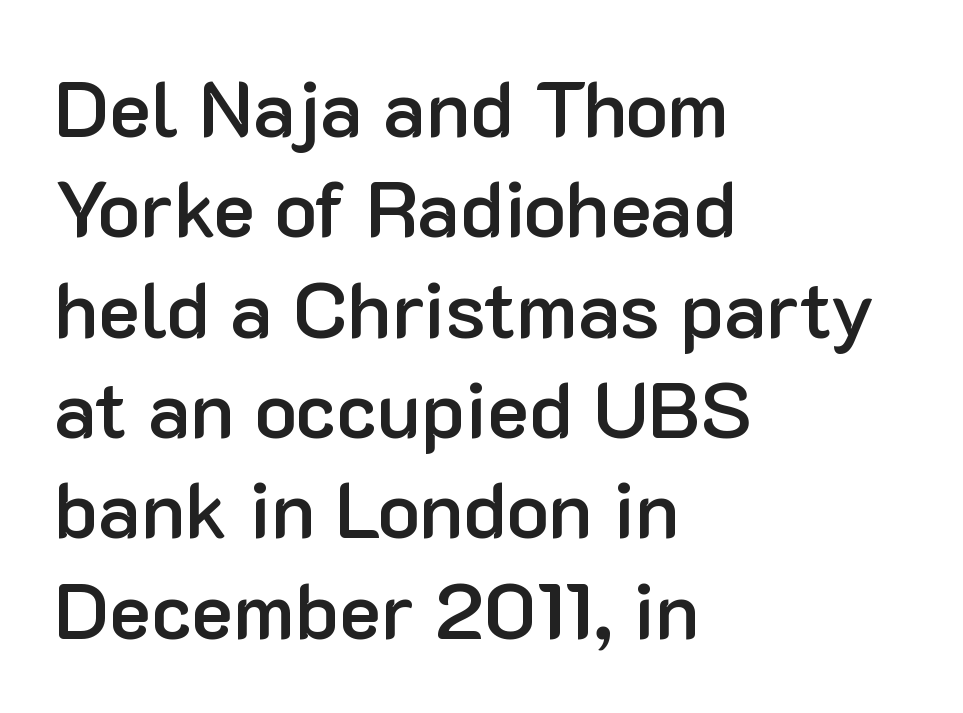
Q: Is the text bold? A: Semi-bold.
Q: Is the text italic (slanted)? A: No, it is upright.
Q: Is the typeface a serif or a sans-serif typeface? A: Sans-serif.
Q: Is the text underlined? A: No.
Q: How is the paragraph aligned? A: Left-aligned.
Q: Is the spacing between letters normal or unusually wide? A: Normal.
Q: Is the spacing between lines tight, normal or loose? A: Normal.
Q: Width (condensed, normal, or wide)? A: Normal.
Q: Stroke contrast? A: Low.
Q: x-height? A: Medium.
Q: Monospaced? A: No.
